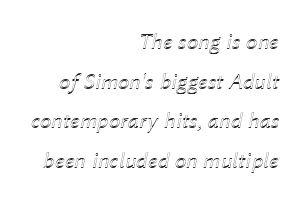
Between one letter and the next there's only the usual sliver of space. Style check: oblique. These lines are set flush right with a ragged left edge. Each row of text sits above clean, open space.
